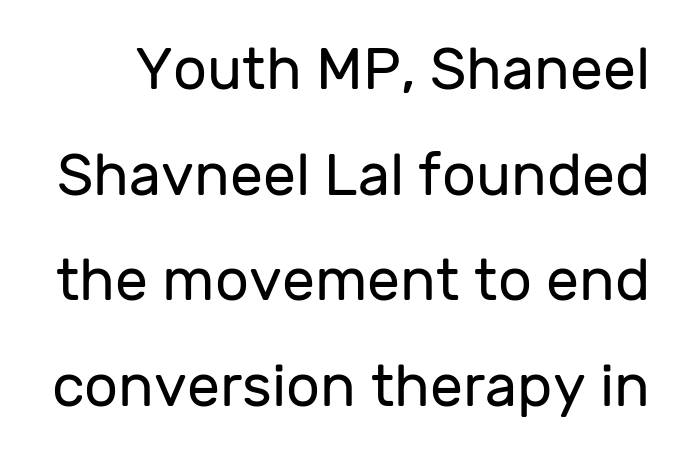
Q: Is the text bold? A: No.
Q: Is the text italic (slanted)? A: No, it is upright.
Q: Is the typeface a serif or a sans-serif typeface? A: Sans-serif.
Q: Is the text underlined? A: No.
Q: Is the spacing between letters normal or unusually wide? A: Normal.
Q: Width (condensed, normal, or wide)? A: Normal.
Q: Stroke contrast? A: Low.
Q: x-height? A: Medium.
Q: Monospaced? A: No.
